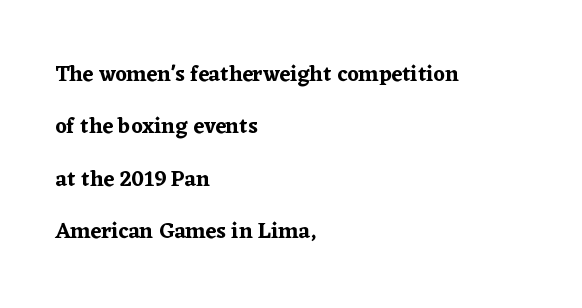
{"italic": "no", "underline": "no", "align": "left", "line_spacing": "loose", "line_spacing_ratio": 2.38, "letter_spacing": "normal", "letter_spacing_em": 0.0, "glyph_px": 22}
